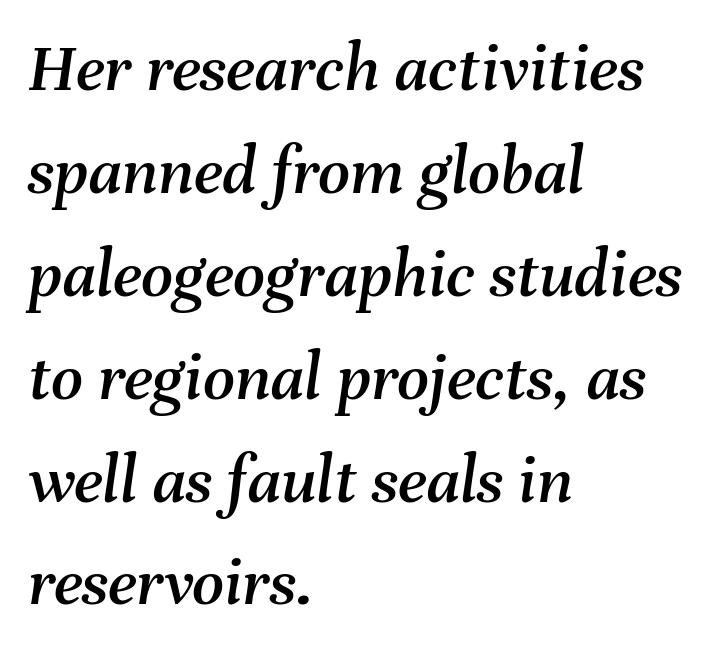
{"italic": "yes", "lean": "right", "slant_degrees": 8, "width": "normal", "stroke_contrast": "medium", "x_height": "medium", "monospaced": "no", "underline": "no", "align": "left", "line_spacing": "normal", "line_spacing_ratio": 1.47, "letter_spacing": "normal", "letter_spacing_em": 0.0, "glyph_px": 70}
